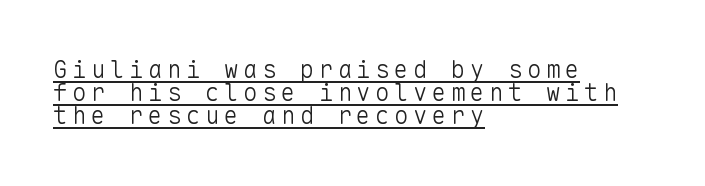
{"italic": "no", "bold": "no", "underline": "yes", "align": "left", "line_spacing": "tight", "line_spacing_ratio": 0.96, "glyph_px": 24}
